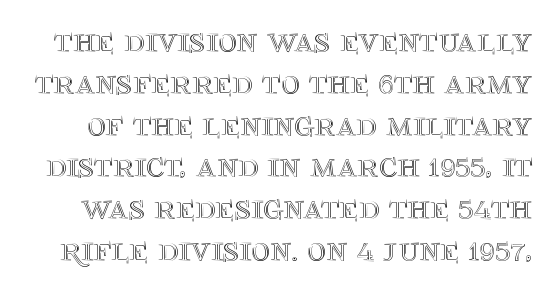
{"italic": "no", "width": "normal", "x_height": "large", "monospaced": "no", "underline": "no", "line_spacing_ratio": 1.16, "letter_spacing": "normal", "letter_spacing_em": 0.0, "glyph_px": 36}
